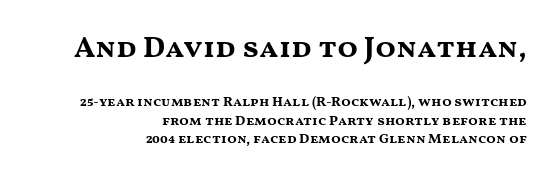
Q: Is the text bold? A: Yes.
Q: Is the text italic (slanted)? A: No, it is upright.
Q: Is the typeface a serif or a sans-serif typeface? A: Sans-serif.
Q: Is the text underlined? A: No.
Q: How is the paragraph aligned? A: Right-aligned.
Q: Is the spacing between letters normal or unusually wide? A: Normal.
Q: Is the spacing between lines tight, normal or loose? A: Normal.
Q: Which block of text is set in a larger size, the first (top) or the second (bottom)? A: The first (top) one.
Q: Width (condensed, normal, or wide)? A: Wide.
Q: Stroke contrast? A: Medium.
Q: x-height? A: Medium.
Q: Monospaced? A: No.
